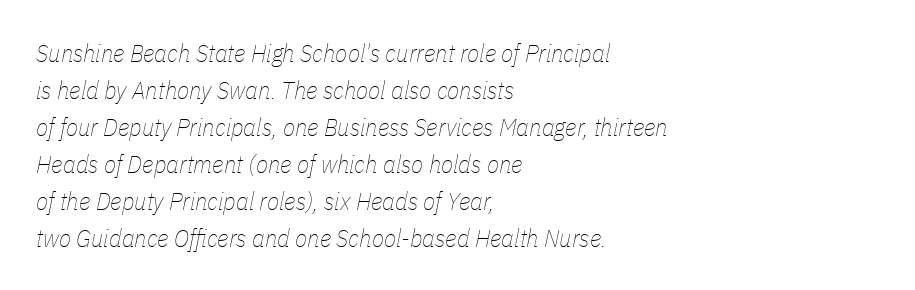
The image shows 25 px text type, italic (leaning right); set left-aligned, normal line spacing (1.48x), normal letter spacing, not underlined.
